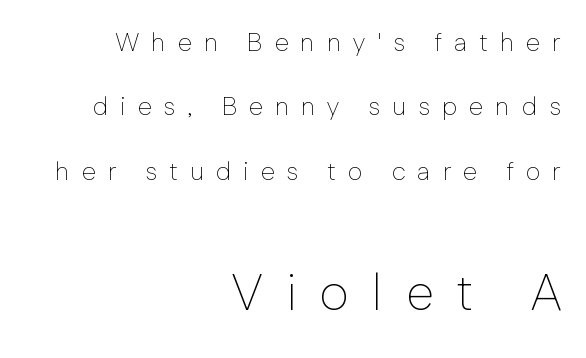
Is the type heavy? It reads as light-to-regular instead. A typesetter would call this proportional, since set widths differ per character. Tall strokes in this sample are plumb rather than angled. What's the leading like? Stretched, with rows far apart. Larger block? The one below; the one above is distinctly smaller.
